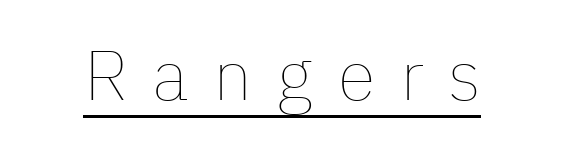
Q: Is the text bold? A: No.
Q: Is the text italic (slanted)? A: No, it is upright.
Q: Is the text underlined? A: Yes.
Q: Is the spacing between letters normal or unusually wide? A: Unusually wide.
Q: Width (condensed, normal, or wide)? A: Normal.
Q: Stroke contrast? A: Low.
Q: x-height? A: Medium.
Q: Monospaced? A: No.
